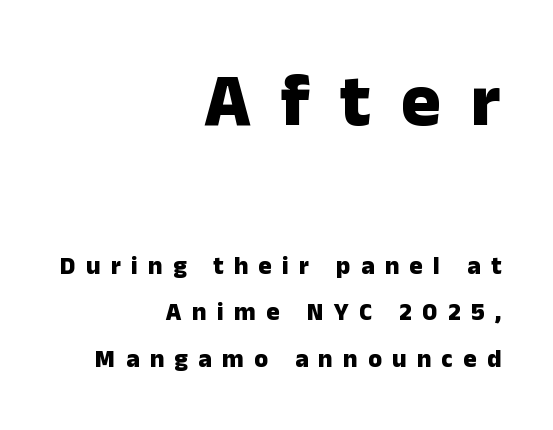
{"serif": "no", "italic": "no", "bold": "yes", "weight": "heavy", "width": "normal", "stroke_contrast": "low", "x_height": "medium", "monospaced": "no", "underline": "no", "align": "right", "line_spacing_ratio": 1.86, "letter_spacing": "wide", "letter_spacing_em": 0.41, "larger_block": "first", "size_ratio": 2.96, "glyph_px": 74}
